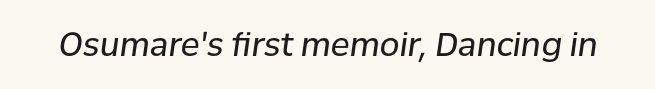
Q: Is the text bold? A: No.
Q: Is the text italic (slanted)? A: Yes, it leans right by about 8 degrees.
Q: Is the text underlined? A: No.
Q: Is the spacing between letters normal or unusually wide? A: Normal.
Q: Width (condensed, normal, or wide)? A: Normal.
Q: Stroke contrast? A: Low.
Q: x-height? A: Medium.
Q: Monospaced? A: No.
